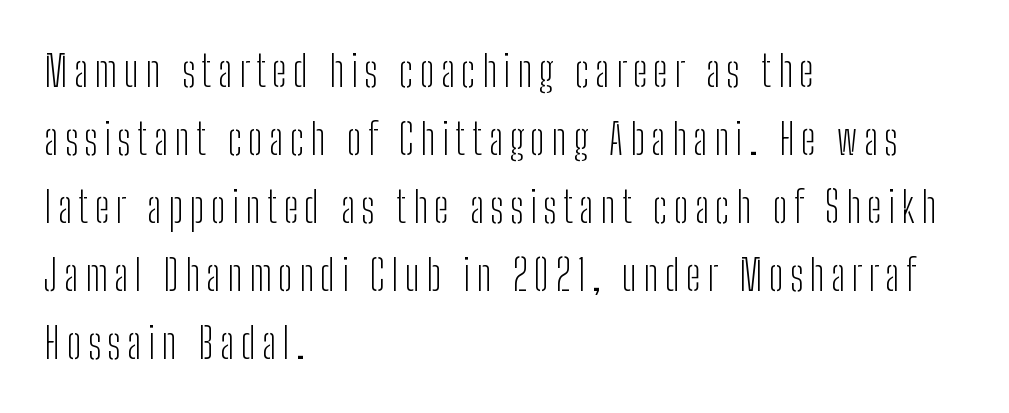
Q: Is the text bold? A: No.
Q: Is the text italic (slanted)? A: No, it is upright.
Q: Is the typeface a serif or a sans-serif typeface? A: Sans-serif.
Q: Is the text underlined? A: No.
Q: How is the paragraph aligned? A: Left-aligned.
Q: Is the spacing between lines tight, normal or loose? A: Normal.
Q: Width (condensed, normal, or wide)? A: Condensed.
Q: Stroke contrast? A: Low.
Q: x-height? A: Medium.
Q: Monospaced? A: No.
